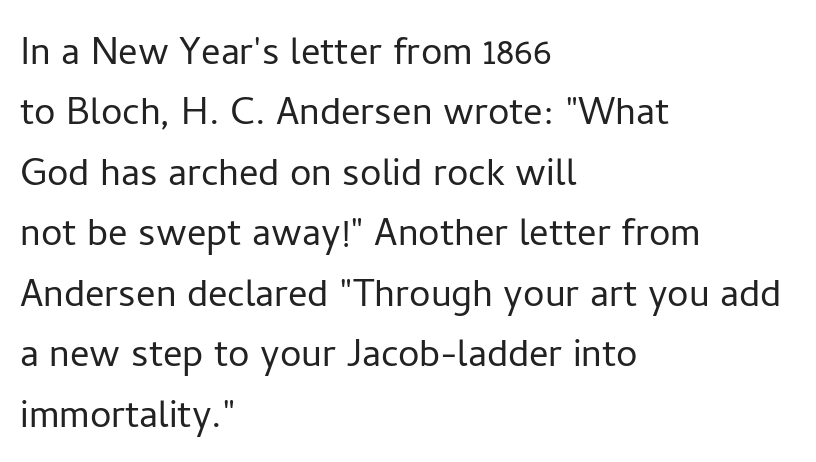
{"serif": "no", "italic": "no", "bold": "no", "weight": "light", "width": "normal", "stroke_contrast": "low", "x_height": "medium", "monospaced": "no", "underline": "no", "align": "left", "line_spacing": "normal", "line_spacing_ratio": 1.26, "letter_spacing": "normal", "letter_spacing_em": 0.0, "glyph_px": 48}
